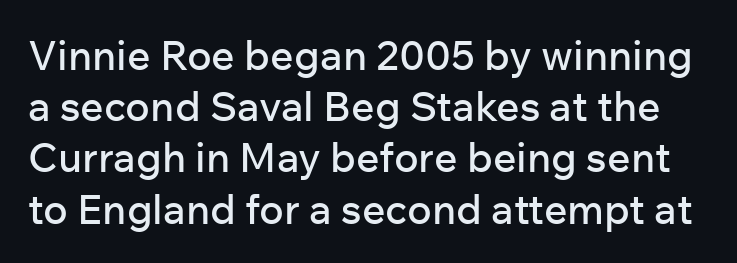
Q: Is the text italic (slanted)? A: No, it is upright.
Q: Is the typeface a serif or a sans-serif typeface? A: Sans-serif.
Q: Is the text underlined? A: No.
Q: Is the spacing between letters normal or unusually wide? A: Normal.
Q: Is the spacing between lines tight, normal or loose? A: Normal.
Q: Width (condensed, normal, or wide)? A: Normal.
Q: Stroke contrast? A: Low.
Q: x-height? A: Medium.
Q: Monospaced? A: No.
